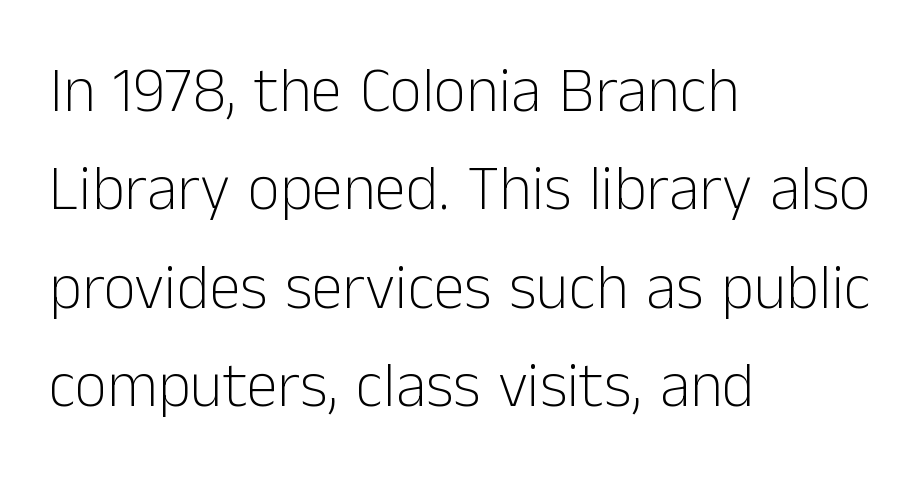
Q: Is the text bold? A: No.
Q: Is the text italic (slanted)? A: No, it is upright.
Q: Is the typeface a serif or a sans-serif typeface? A: Sans-serif.
Q: Is the text underlined? A: No.
Q: How is the paragraph aligned? A: Left-aligned.
Q: Is the spacing between letters normal or unusually wide? A: Normal.
Q: Is the spacing between lines tight, normal or loose? A: Normal.
Q: Width (condensed, normal, or wide)? A: Normal.
Q: Stroke contrast? A: Low.
Q: x-height? A: Medium.
Q: Monospaced? A: No.
